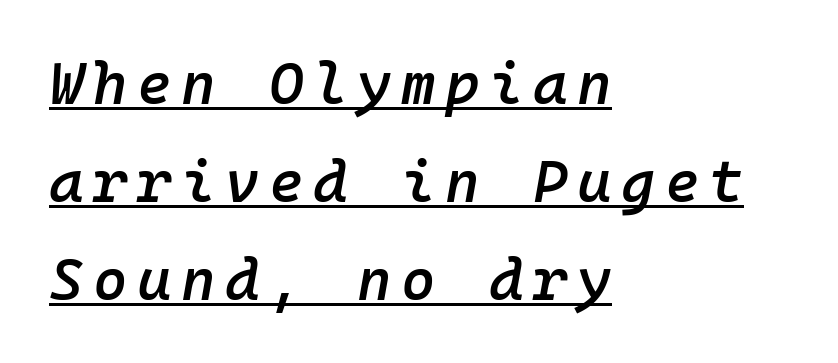
The paragraph shown leans on its left margin. Think of a typewriter: that constant character pitch is what you see here. Bold? Not quite — semibold, heavier than regular but stopping short. The words here are underlined. This sample uses an oblique cut, with every glyph tilted off the vertical.
